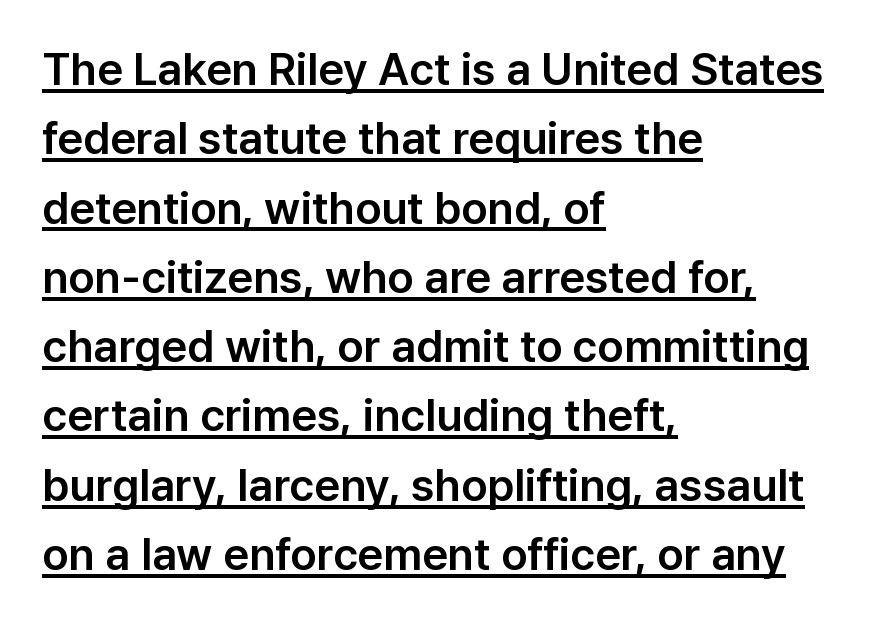
Q: Is the text italic (slanted)? A: No, it is upright.
Q: Is the typeface a serif or a sans-serif typeface? A: Sans-serif.
Q: Is the text underlined? A: Yes.
Q: How is the paragraph aligned? A: Left-aligned.
Q: Is the spacing between letters normal or unusually wide? A: Normal.
Q: Is the spacing between lines tight, normal or loose? A: Normal.
Q: Width (condensed, normal, or wide)? A: Normal.
Q: Stroke contrast? A: Low.
Q: x-height? A: Medium.
Q: Monospaced? A: No.
